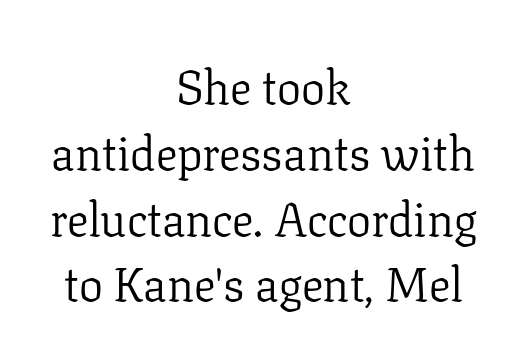
{"serif": "yes", "italic": "no", "bold": "no", "weight": "light", "width": "normal", "stroke_contrast": "low", "x_height": "medium", "monospaced": "no", "underline": "no", "align": "center", "line_spacing": "normal", "line_spacing_ratio": 1.37, "letter_spacing": "normal", "letter_spacing_em": 0.0, "glyph_px": 48}
